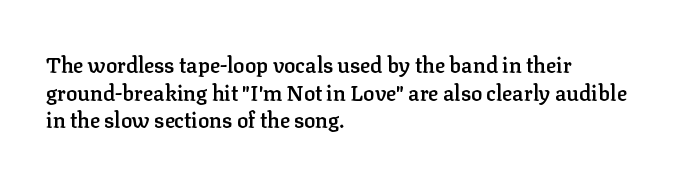
This sample uses plain, unmodified letter spacing. The foot of each line stays bare and open. The leading is moderate, giving the passage an even texture. A somewhat darkened texture: the type is semibold rather than bold.
